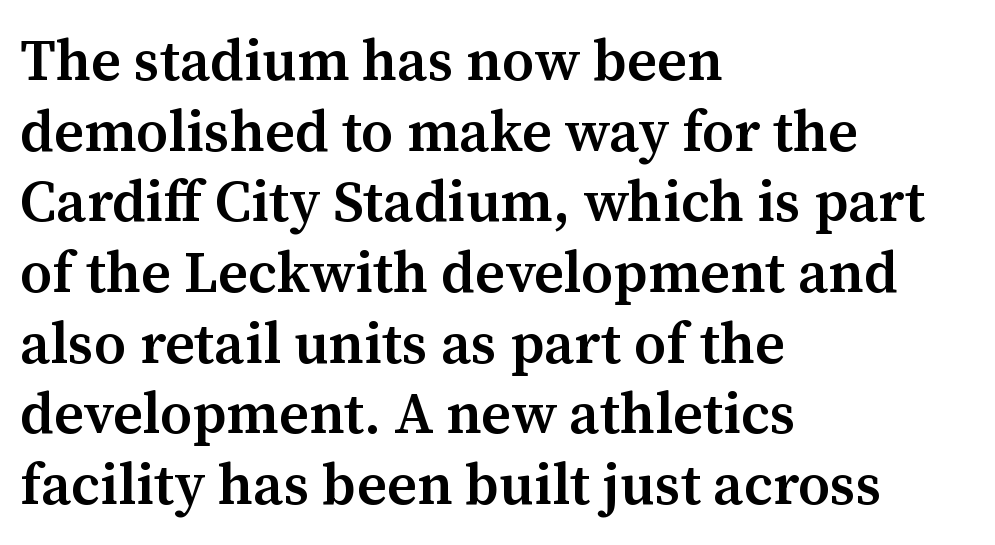
The image shows 57 px semibold serif type, upright; set left-aligned, line spacing 1.24x, normal letter spacing, not underlined; medium stroke contrast and a medium x-height.
